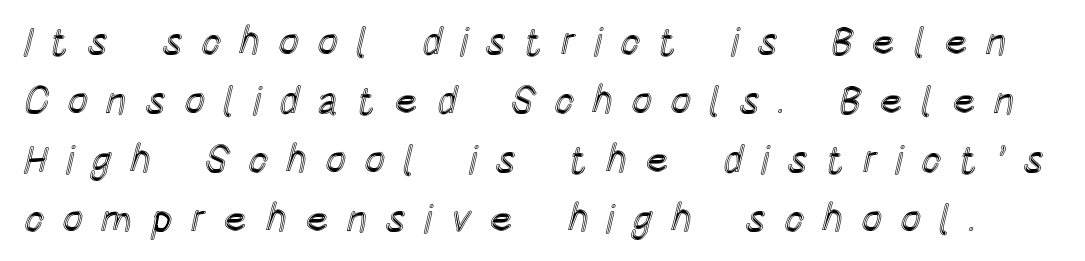
Q: Is the text italic (slanted)? A: Yes.
Q: Is the text underlined? A: No.
Q: Is the spacing between letters normal or unusually wide? A: Unusually wide.
Q: Is the spacing between lines tight, normal or loose? A: Normal.
Q: Width (condensed, normal, or wide)? A: Condensed.
Q: x-height? A: Large.
Q: Monospaced? A: No.
